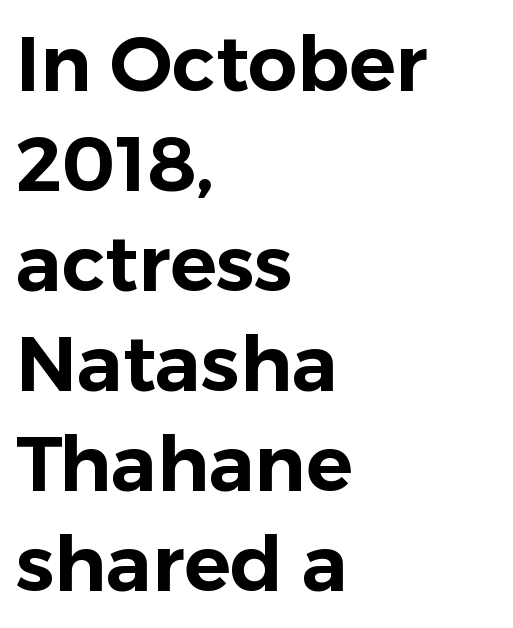
Reading down the block, your eye returns to a fixed left position each line. The rows are spaced the way most documents space them. Between one letter and the next there's only the usual sliver of space. Descenders hang freely into open space. Here the designer chose a conventional face with non-uniform glyph widths.
